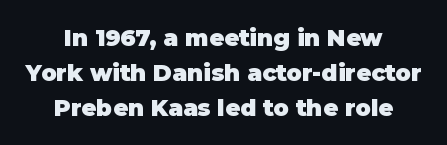
{"italic": "no", "bold": "yes", "underline": "no", "align": "center", "line_spacing": "normal", "line_spacing_ratio": 1.52, "letter_spacing": "normal", "letter_spacing_em": 0.0, "glyph_px": 23}
